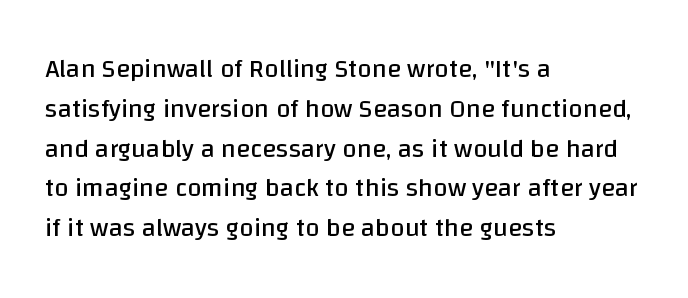
{"italic": "no", "bold": "no", "underline": "no", "align": "left", "line_spacing": "normal", "line_spacing_ratio": 1.53, "letter_spacing": "normal", "letter_spacing_em": 0.0, "glyph_px": 26}
